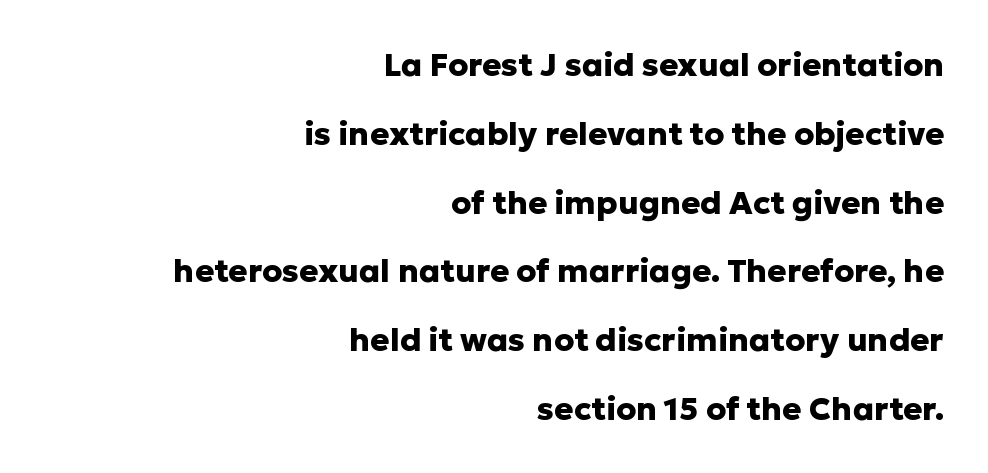
The glyphs are unaccompanied by any horizontal stroke below them. Students, observe: this is what heavily led, spacious text looks like. The face used here is proportionally spaced, like ordinary book or web type. The specimen reads as upright at a glance.
